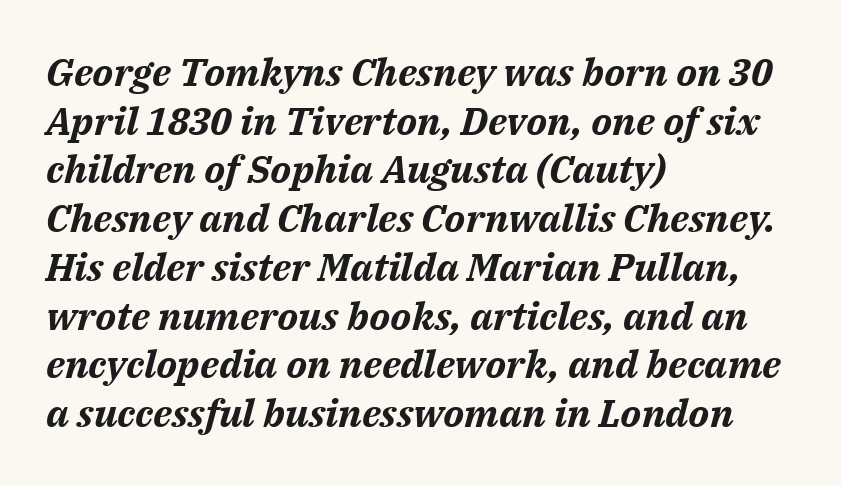
Q: Is the text bold? A: Yes.
Q: Is the text italic (slanted)? A: Yes, it leans right by about 14 degrees.
Q: Is the text underlined? A: No.
Q: How is the paragraph aligned? A: Left-aligned.
Q: Is the spacing between letters normal or unusually wide? A: Normal.
Q: Is the spacing between lines tight, normal or loose? A: Normal.
Q: Width (condensed, normal, or wide)? A: Normal.
Q: Stroke contrast? A: Medium.
Q: x-height? A: Medium.
Q: Monospaced? A: No.
